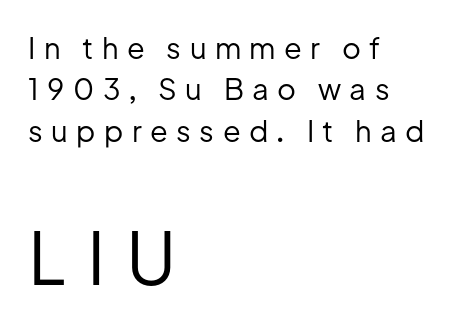
{"serif": "no", "italic": "no", "bold": "no", "weight": "regular", "width": "normal", "stroke_contrast": "low", "x_height": "medium", "monospaced": "no", "underline": "no", "align": "left", "line_spacing": "normal", "line_spacing_ratio": 1.43, "letter_spacing": "wide", "letter_spacing_em": 0.29, "larger_block": "second", "size_ratio": 2.48, "glyph_px": 72}
